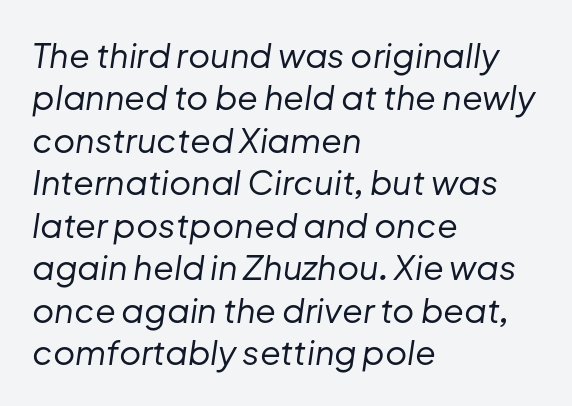
The image shows 34 px regular-weight type, italic (leaning right); set left-aligned, normal line spacing (1.25x), normal letter spacing, not underlined; low stroke contrast and a medium x-height.
